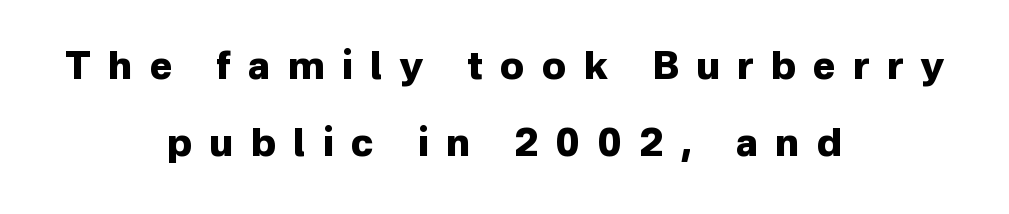
{"serif": "no", "italic": "no", "bold": "yes", "weight": "heavy", "width": "normal", "stroke_contrast": "low", "x_height": "medium", "monospaced": "no", "underline": "no", "align": "center", "line_spacing": "loose", "line_spacing_ratio": 2.02, "letter_spacing": "wide", "letter_spacing_em": 0.46, "glyph_px": 38}
